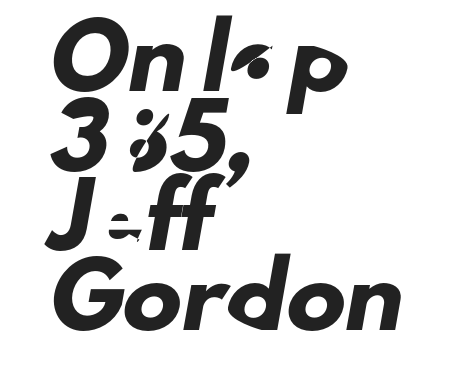
Evenly set lines give the paragraph a standard silhouette. Horizontally, the lines are justified to the leading edge only. Does extra space separate the letters? No, they use regular spacing. The rendering uses natural spacing where letterforms have individual widths. Descender tails drop into unmarked territory. The glyphs in this specimen are sans serif.
